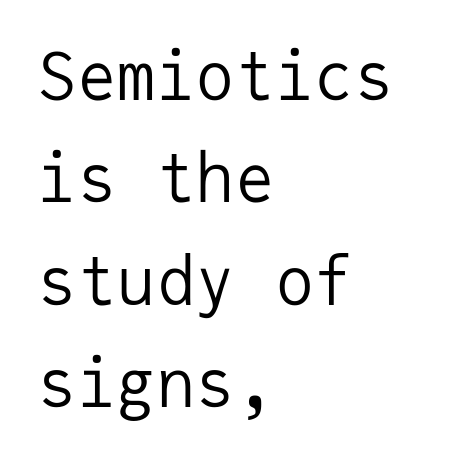
{"serif": "no", "italic": "no", "bold": "no", "weight": "regular", "width": "normal", "stroke_contrast": "low", "x_height": "medium", "monospaced": "yes", "underline": "no", "align": "left", "line_spacing": "normal", "line_spacing_ratio": 1.55, "letter_spacing": "normal", "letter_spacing_em": 0.0, "glyph_px": 66}
